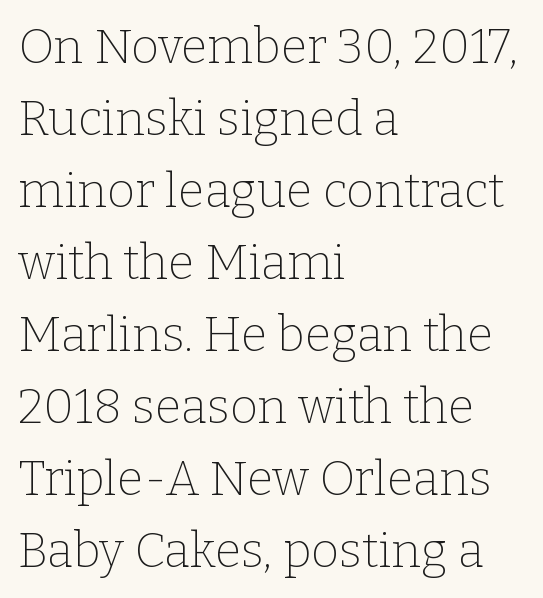
This rendering employs a face with finishing strokes, i.e., a serif. On a weight scale, this lands at 450 or below. There is no visible air inserted between adjacent glyphs. A typesetter would call this proportional, since set widths differ per character.
